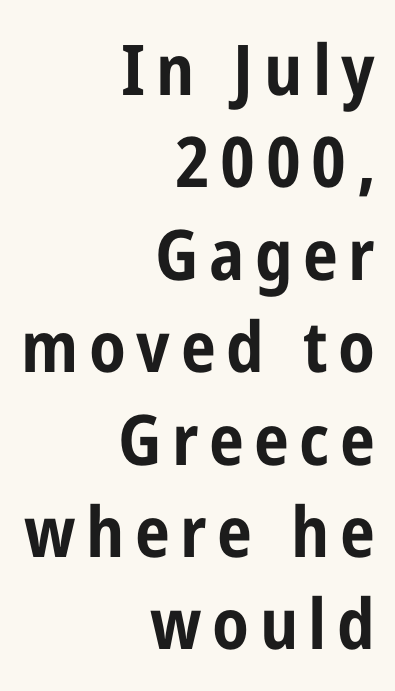
Q: Is the text bold? A: Yes.
Q: Is the text italic (slanted)? A: No, it is upright.
Q: Is the typeface a serif or a sans-serif typeface? A: Sans-serif.
Q: Is the text underlined? A: No.
Q: How is the paragraph aligned? A: Right-aligned.
Q: Is the spacing between lines tight, normal or loose? A: Normal.
Q: Width (condensed, normal, or wide)? A: Condensed.
Q: Stroke contrast? A: Low.
Q: x-height? A: Medium.
Q: Monospaced? A: No.
